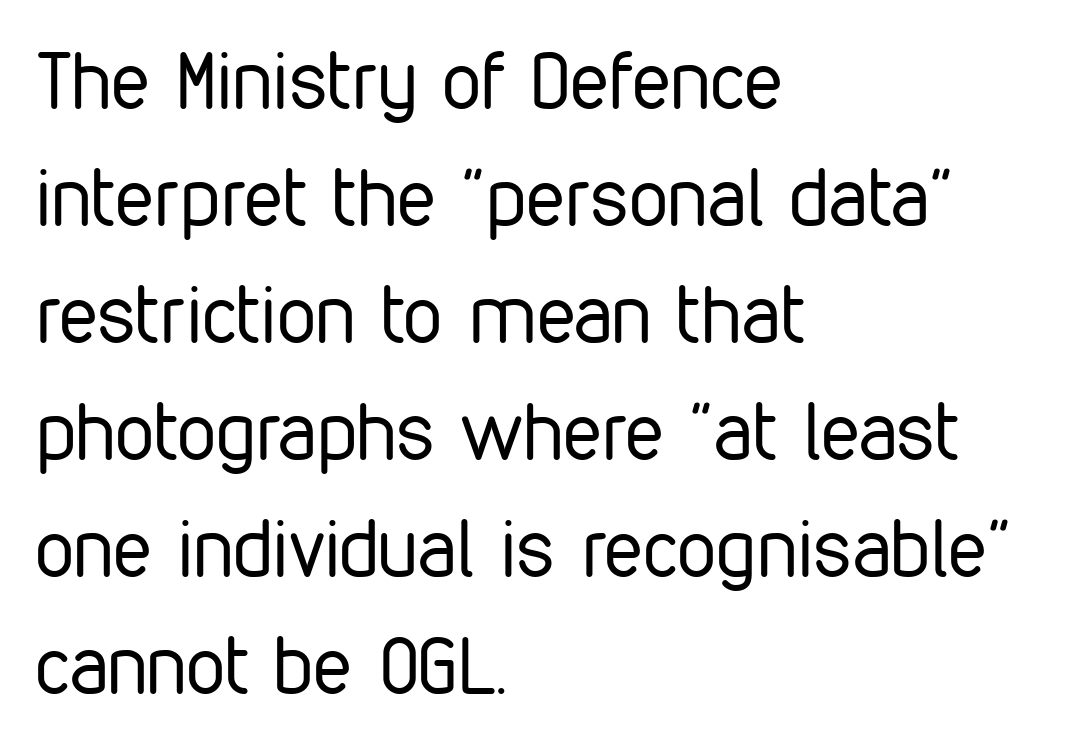
Q: Is the text bold? A: No.
Q: Is the text italic (slanted)? A: No, it is upright.
Q: Is the typeface a serif or a sans-serif typeface? A: Sans-serif.
Q: Is the text underlined? A: No.
Q: How is the paragraph aligned? A: Left-aligned.
Q: Is the spacing between letters normal or unusually wide? A: Normal.
Q: Is the spacing between lines tight, normal or loose? A: Normal.
Q: Width (condensed, normal, or wide)? A: Condensed.
Q: Stroke contrast? A: Low.
Q: x-height? A: Medium.
Q: Monospaced? A: No.
